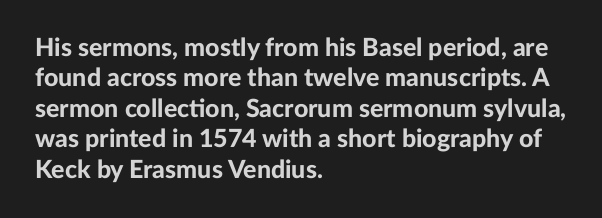
{"italic": "no", "bold": "yes", "underline": "no", "align": "left", "line_spacing_ratio": 1.22, "letter_spacing": "normal", "letter_spacing_em": 0.0, "glyph_px": 25}
